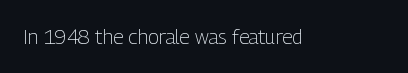
{"italic": "no", "bold": "no", "underline": "no", "letter_spacing": "normal", "letter_spacing_em": 0.0, "glyph_px": 20}
